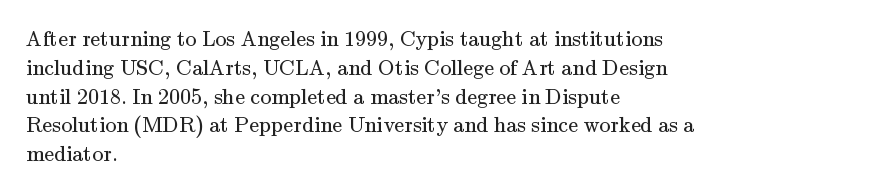
Q: Is the text bold? A: No.
Q: Is the text italic (slanted)? A: No, it is upright.
Q: Is the text underlined? A: No.
Q: How is the paragraph aligned? A: Left-aligned.
Q: Is the spacing between letters normal or unusually wide? A: Normal.
Q: Is the spacing between lines tight, normal or loose? A: Normal.
